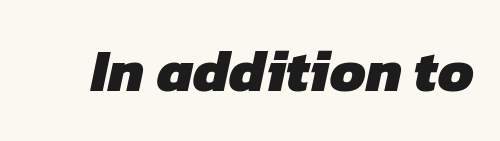
The image shows 59 px heavy sans-serif type; set normal letter spacing, not underlined; low stroke contrast and a medium x-height.
